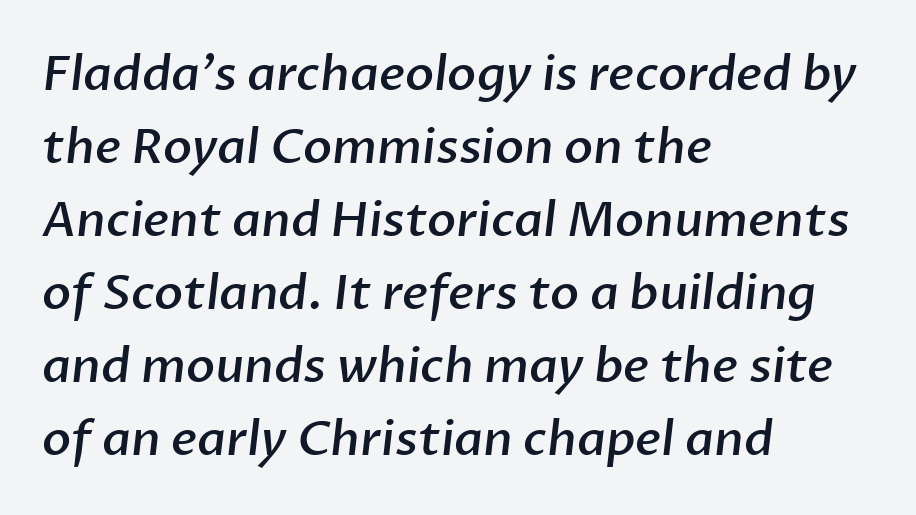
Glance below the letters and you will spot only blank space. Leftover space on each line is placed entirely after the last word. These lines sit exactly where default settings would place them. Emphasis by weight is partial: semibold. Do the characters align in a grid? No, the font is proportional.
